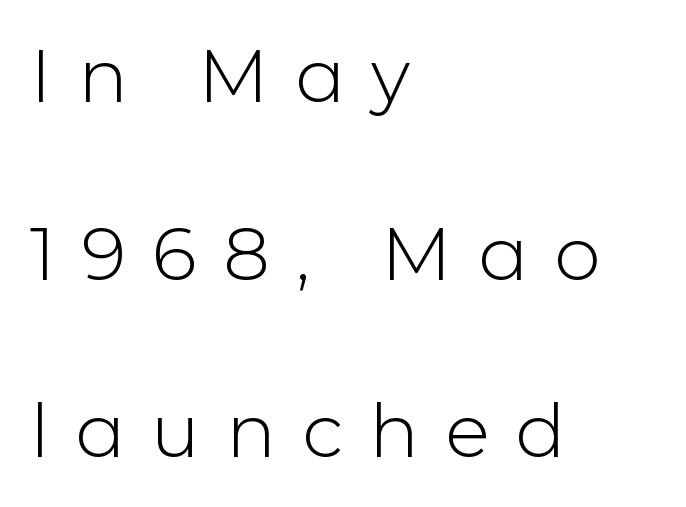
{"serif": "no", "italic": "no", "bold": "no", "weight": "light", "width": "normal", "stroke_contrast": "low", "x_height": "medium", "monospaced": "no", "underline": "no", "align": "left", "line_spacing": "loose", "line_spacing_ratio": 2.4, "letter_spacing": "wide", "letter_spacing_em": 0.35, "glyph_px": 74}
